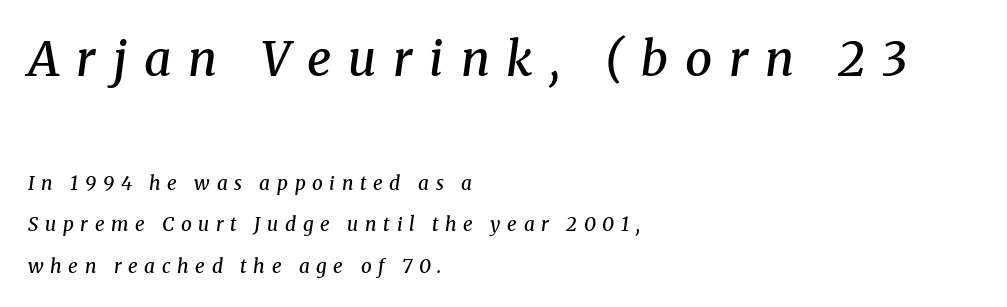
{"serif": "yes", "italic": "yes", "lean": "right", "slant_degrees": 8, "bold": "semi", "weight": "semibold", "width": "normal", "stroke_contrast": "medium", "x_height": "medium", "monospaced": "no", "underline": "no", "align": "left", "line_spacing": "loose", "line_spacing_ratio": 2.18, "letter_spacing": "wide", "letter_spacing_em": 0.35, "larger_block": "first", "size_ratio": 2.53, "glyph_px": 48}
